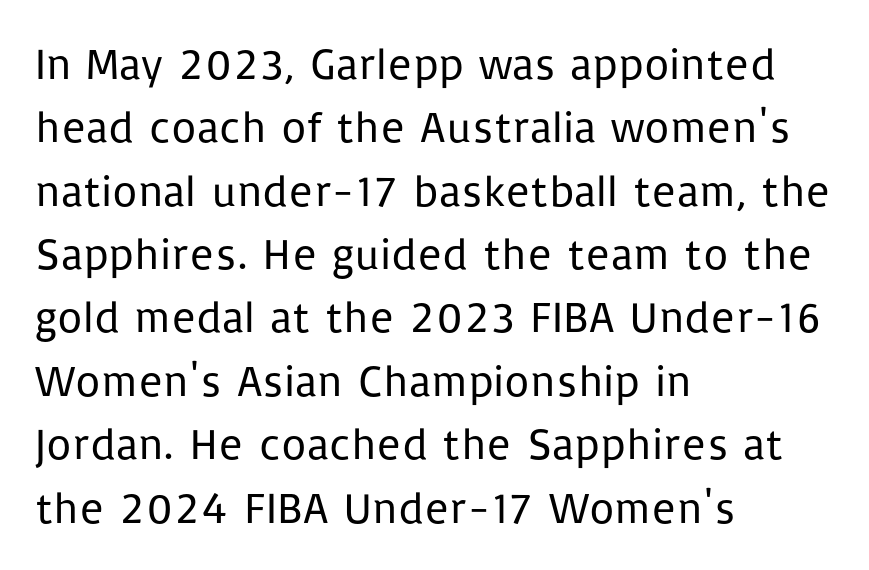
{"serif": "no", "italic": "no", "bold": "no", "weight": "regular", "width": "normal", "stroke_contrast": "low", "x_height": "medium", "monospaced": "no", "underline": "no", "align": "left", "line_spacing": "normal", "line_spacing_ratio": 1.44, "letter_spacing": "normal", "letter_spacing_em": 0.0, "glyph_px": 44}
